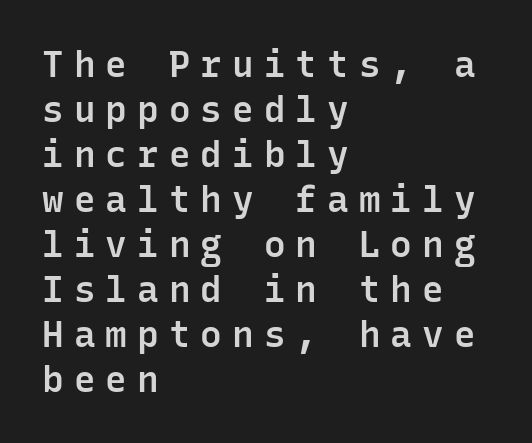
Q: Is the text bold? A: Semi-bold.
Q: Is the text italic (slanted)? A: No, it is upright.
Q: Is the typeface a serif or a sans-serif typeface? A: Sans-serif.
Q: Is the text underlined? A: No.
Q: How is the paragraph aligned? A: Left-aligned.
Q: Is the spacing between letters normal or unusually wide? A: Unusually wide.
Q: Is the spacing between lines tight, normal or loose? A: Normal.
Q: Width (condensed, normal, or wide)? A: Normal.
Q: Stroke contrast? A: Low.
Q: x-height? A: Medium.
Q: Monospaced? A: Yes.
